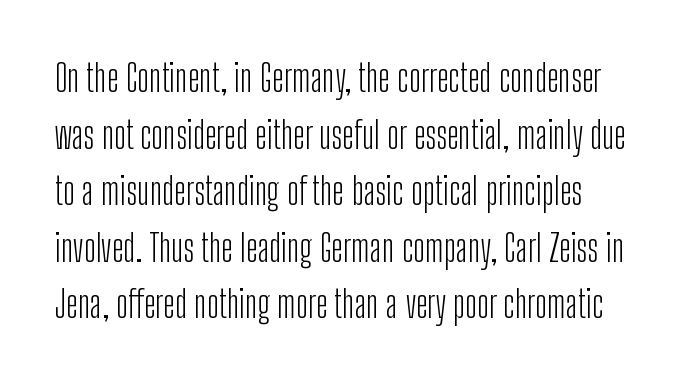
The image shows 37 px light, condensed sans-serif type, upright; set left-aligned, normal line spacing (1.53x), normal letter spacing, not underlined; low stroke contrast and a medium x-height.
